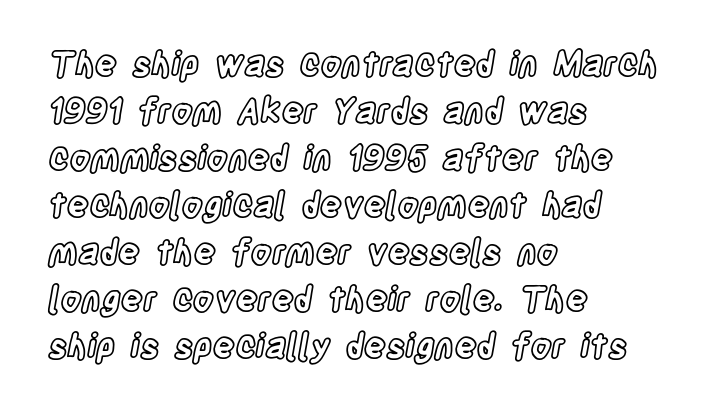
Q: Is the text italic (slanted)? A: Yes.
Q: Is the text underlined? A: No.
Q: How is the paragraph aligned? A: Left-aligned.
Q: Is the spacing between letters normal or unusually wide? A: Normal.
Q: Is the spacing between lines tight, normal or loose? A: Normal.
Q: Width (condensed, normal, or wide)? A: Condensed.
Q: x-height? A: Large.
Q: Monospaced? A: No.
